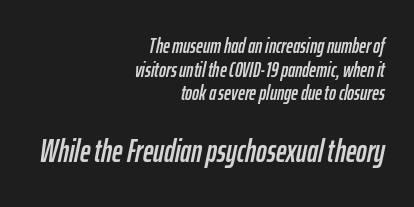
The image shows 32 px condensed type, italic (leaning right); set right-aligned, tight line spacing (1.12x), normal letter spacing, not underlined; the second (bottom) block is 1.52x larger; low stroke contrast and a medium x-height.
